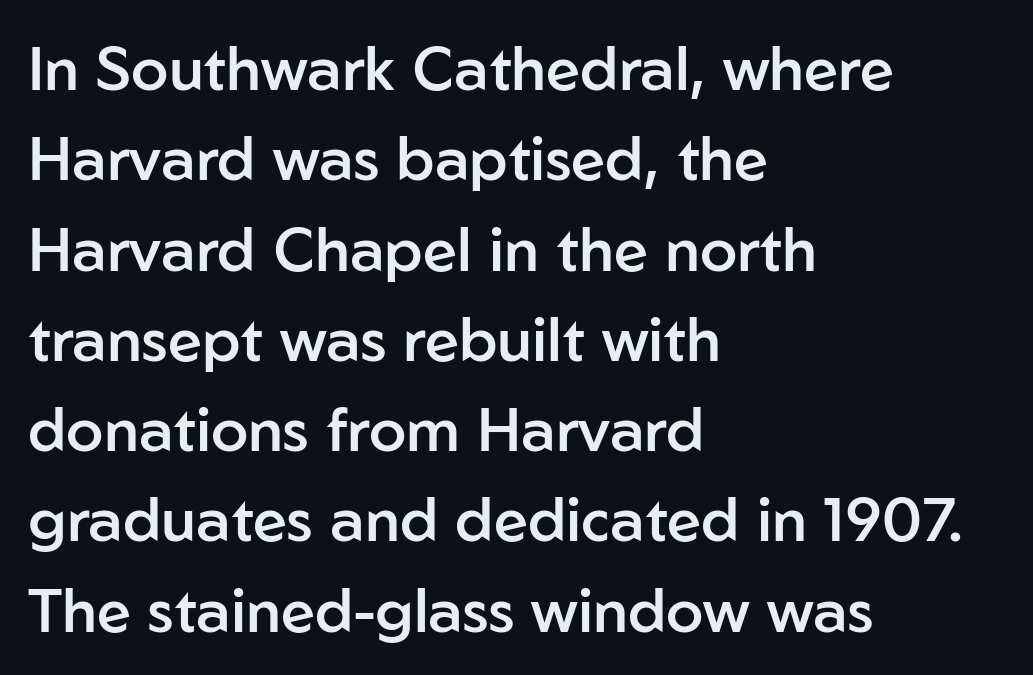
Q: Is the text bold? A: Semi-bold.
Q: Is the text italic (slanted)? A: No, it is upright.
Q: Is the typeface a serif or a sans-serif typeface? A: Sans-serif.
Q: Is the text underlined? A: No.
Q: How is the paragraph aligned? A: Left-aligned.
Q: Is the spacing between letters normal or unusually wide? A: Normal.
Q: Is the spacing between lines tight, normal or loose? A: Normal.
Q: Width (condensed, normal, or wide)? A: Normal.
Q: Stroke contrast? A: Low.
Q: x-height? A: Medium.
Q: Monospaced? A: No.
